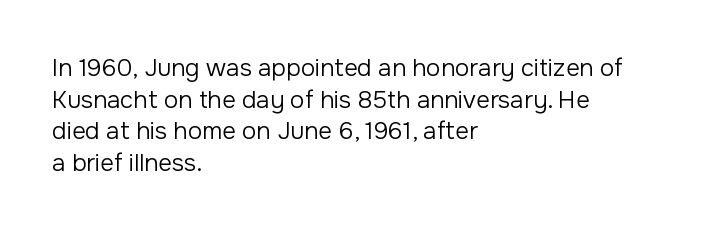
Leftover space on each line is placed entirely after the last word. The typesetting does not lean heavy: it is not bold. Honestly, the letter spacing is just normal — you wouldn't notice it. Underline: absent. If you drew a line through each stem, it would be perfectly vertical.
